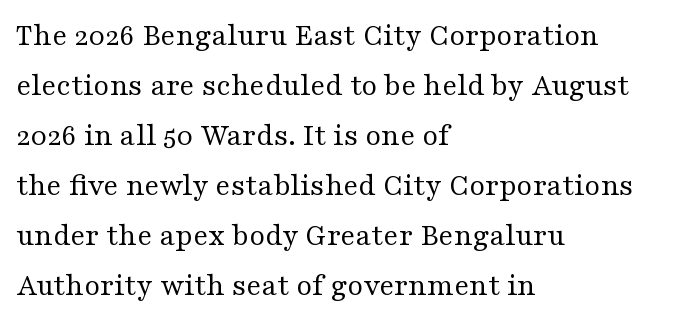
{"serif": "yes", "italic": "no", "bold": "no", "weight": "regular", "width": "wide", "stroke_contrast": "medium", "x_height": "medium", "monospaced": "no", "underline": "no", "align": "left", "line_spacing": "normal", "line_spacing_ratio": 1.56, "letter_spacing": "normal", "letter_spacing_em": 0.0, "glyph_px": 32}
